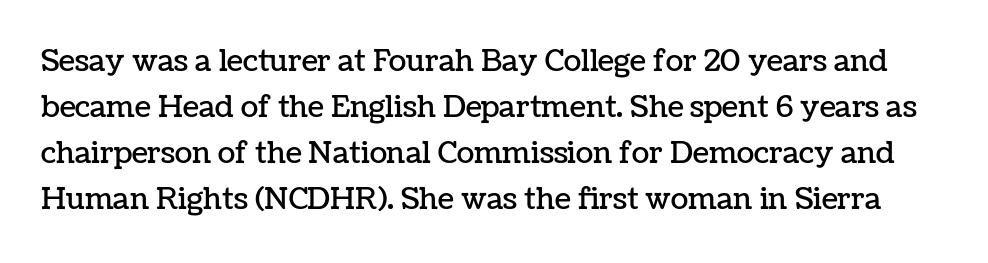
The letters stand straight up with perfectly vertical stems. Each letter keeps its own natural width here, so spacing adapts to shape. Baseline-to-baseline distance is the conventional proportion of letter height. No extra tracking has been applied to these lines. Honestly, there is no underline to notice here at all.
